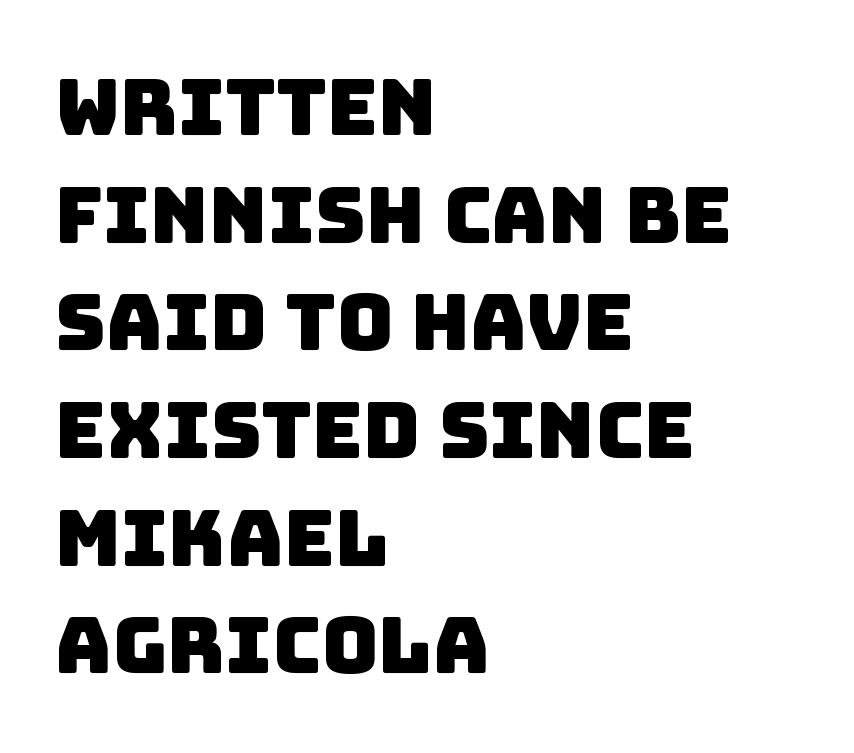
Q: Is the typeface a serif or a sans-serif typeface? A: Sans-serif.
Q: Is the text underlined? A: No.
Q: How is the paragraph aligned? A: Left-aligned.
Q: Is the spacing between letters normal or unusually wide? A: Normal.
Q: Is the spacing between lines tight, normal or loose? A: Normal.
Q: Width (condensed, normal, or wide)? A: Normal.
Q: Stroke contrast? A: Low.
Q: x-height? A: Large.
Q: Monospaced? A: No.
